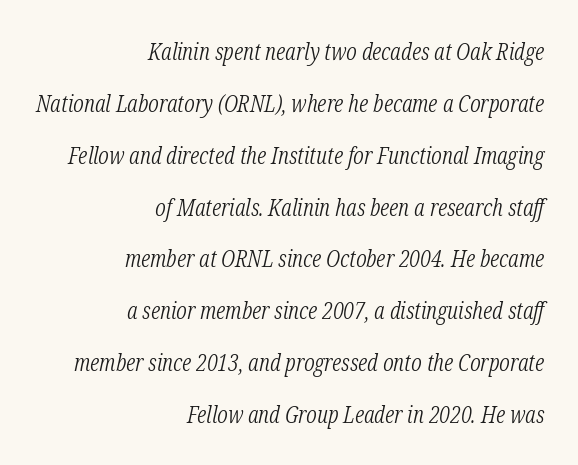
{"italic": "yes", "lean": "right", "slant_degrees": 12, "bold": "no", "underline": "no", "align": "right", "line_spacing": "loose", "line_spacing_ratio": 2.16, "letter_spacing": "normal", "letter_spacing_em": 0.0, "glyph_px": 24}
